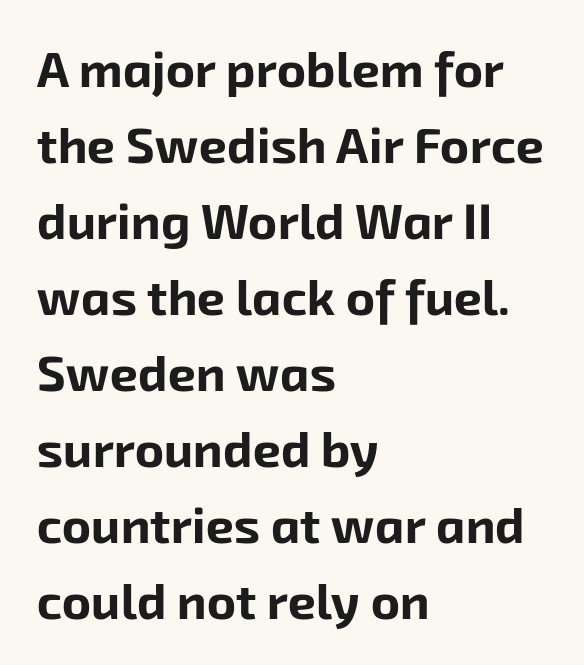
{"serif": "no", "bold": "yes", "weight": "bold", "width": "normal", "stroke_contrast": "low", "x_height": "medium", "monospaced": "no", "underline": "no", "align": "left", "line_spacing": "normal", "line_spacing_ratio": 1.52, "letter_spacing": "normal", "letter_spacing_em": 0.0, "glyph_px": 50}
